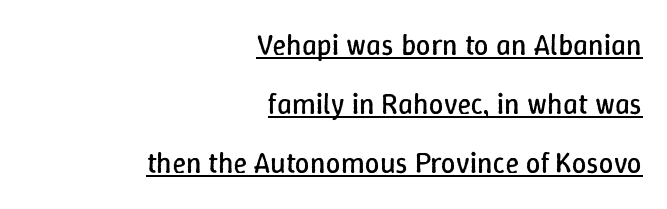
Q: Is the text bold? A: No.
Q: Is the text italic (slanted)? A: No, it is upright.
Q: Is the text underlined? A: Yes.
Q: How is the paragraph aligned? A: Right-aligned.
Q: Is the spacing between letters normal or unusually wide? A: Normal.
Q: Is the spacing between lines tight, normal or loose? A: Loose.
Q: Width (condensed, normal, or wide)? A: Normal.
Q: Stroke contrast? A: Low.
Q: x-height? A: Medium.
Q: Monospaced? A: No.
